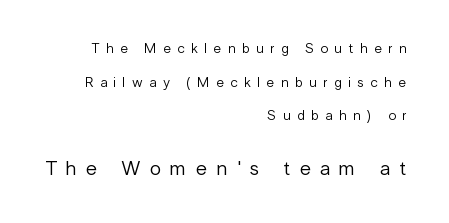
{"italic": "no", "bold": "no", "underline": "no", "align": "right", "line_spacing": "loose", "line_spacing_ratio": 2.4, "letter_spacing": "wide", "letter_spacing_em": 0.47, "larger_block": "second", "size_ratio": 1.43, "glyph_px": 20}
